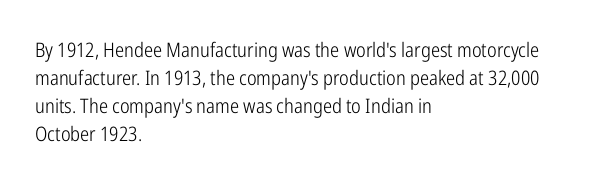
A roman cut, with each character standing at attention. Compared with a centered layout, this one pins lines to the left instead. Evenly set lines give the paragraph a standard silhouette. Heft: none added — not bold. The baseline area is clear.
